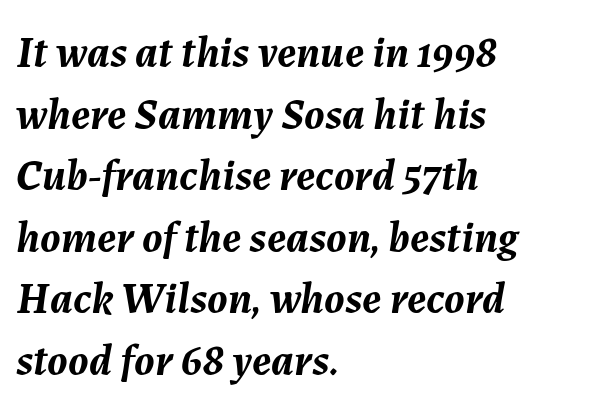
Check under the words: just untouched page. These lines were composed using italics. Caption: standard tracking, unaltered. Each glyph is drawn with heavy, bold strokes. Proportional: the letters do not fall into vertical columns.
